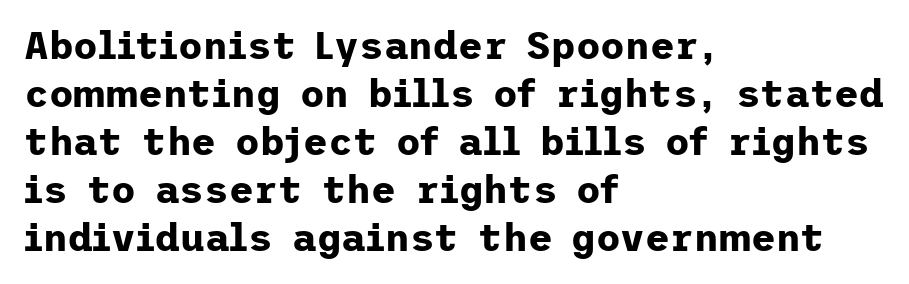
{"serif": "no", "italic": "no", "bold": "yes", "weight": "bold", "width": "normal", "stroke_contrast": "low", "x_height": "medium", "underline": "no", "align": "left", "line_spacing": "normal", "line_spacing_ratio": 1.26, "letter_spacing": "normal", "letter_spacing_em": 0.0, "glyph_px": 38}
